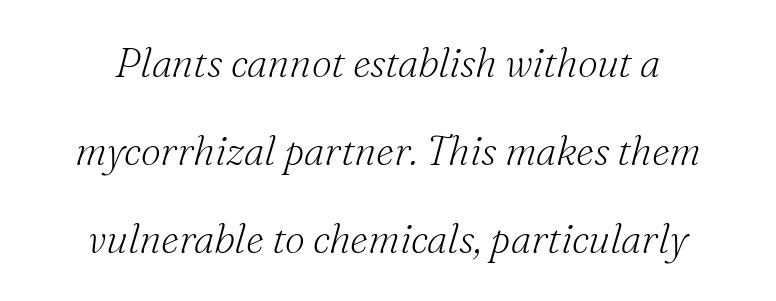
{"serif": "yes", "italic": "yes", "lean": "right", "slant_degrees": 16, "bold": "no", "weight": "light", "width": "normal", "stroke_contrast": "medium", "x_height": "small", "monospaced": "no", "underline": "no", "line_spacing": "loose", "line_spacing_ratio": 2.2, "letter_spacing": "normal", "letter_spacing_em": 0.0, "glyph_px": 40}
